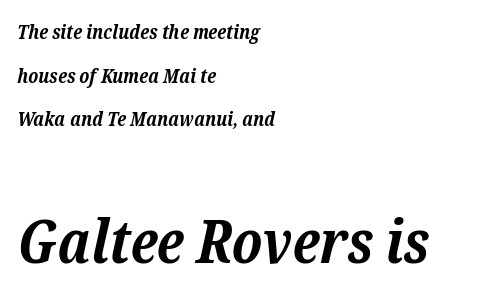
The image shows 61 px bold serif type, italic (leaning right); set left-aligned, loose line spacing (2.18x), normal letter spacing, not underlined; the second (bottom) block is 3.05x larger; low stroke contrast and a medium x-height.
